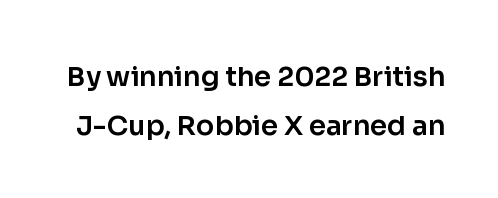
Q: Is the text italic (slanted)? A: No, it is upright.
Q: Is the text underlined? A: No.
Q: Is the spacing between letters normal or unusually wide? A: Normal.
